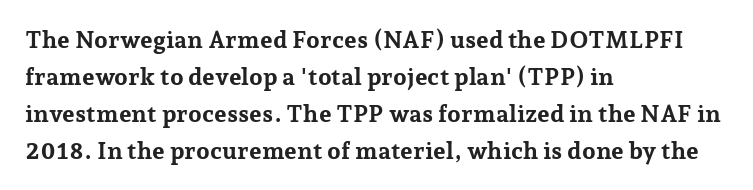
The image shows 24 px bold type, upright; set left-aligned, normal line spacing (1.54x), normal letter spacing, not underlined.
